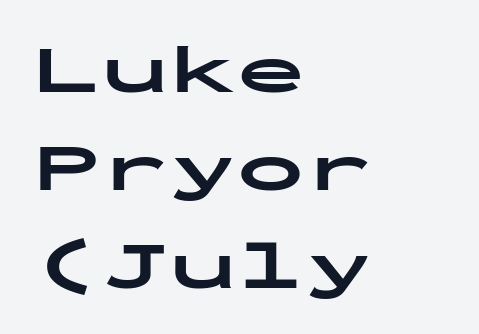
Q: Is the text bold? A: Yes.
Q: Is the text italic (slanted)? A: No, it is upright.
Q: Is the typeface a serif or a sans-serif typeface? A: Sans-serif.
Q: Is the text underlined? A: No.
Q: How is the paragraph aligned? A: Left-aligned.
Q: Is the spacing between letters normal or unusually wide? A: Normal.
Q: Is the spacing between lines tight, normal or loose? A: Normal.
Q: Width (condensed, normal, or wide)? A: Wide.
Q: Stroke contrast? A: Low.
Q: x-height? A: Medium.
Q: Monospaced? A: Yes.
